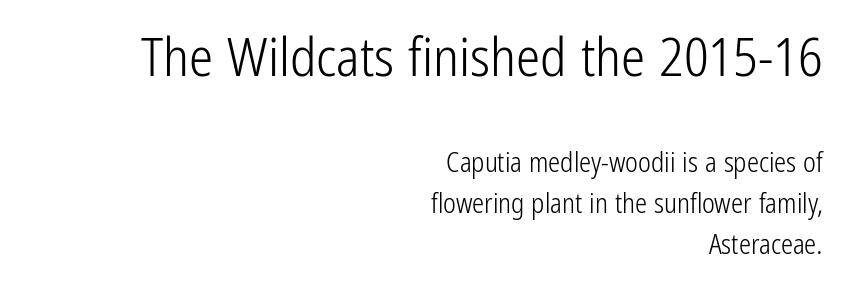
Anything drawn beneath the words? Only blank space. The rendering anchors every line to the right-hand side. These lines sit exactly where default settings would place them. No heavy texture on the line: the type isn't bold. The typography opts for an upright posture over an oblique one. Classification — sans serif.
